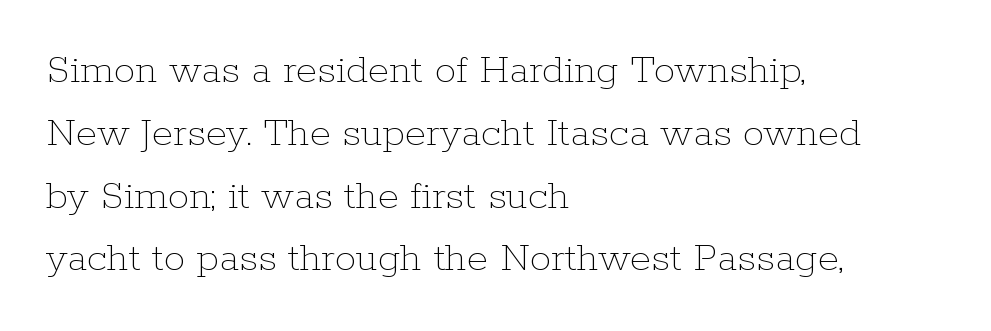
{"italic": "no", "bold": "no", "weight": "thin", "width": "normal", "stroke_contrast": "low", "x_height": "medium", "monospaced": "no", "underline": "no", "align": "left", "line_spacing": "normal", "line_spacing_ratio": 1.46, "letter_spacing": "normal", "letter_spacing_em": 0.0, "glyph_px": 43}
